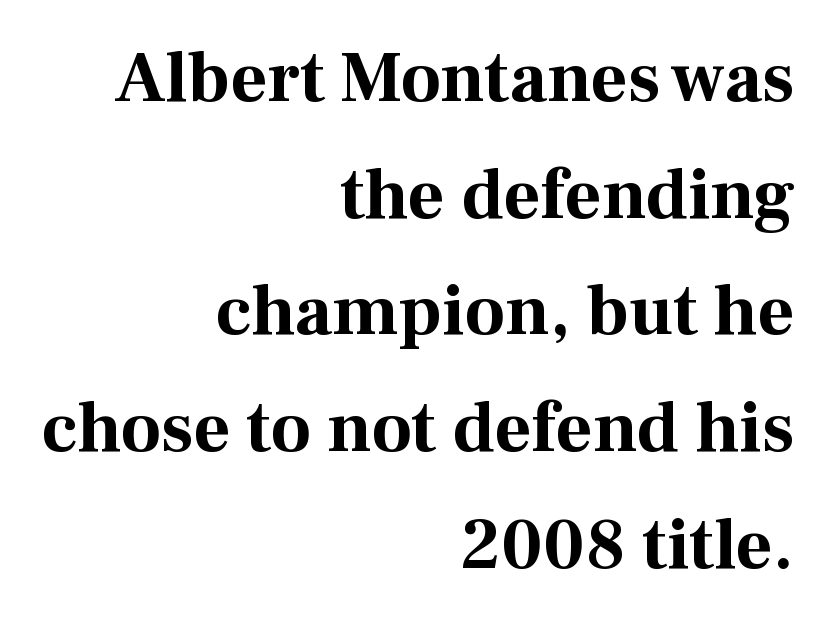
The axis of the letterforms is exactly vertical. The face used here has the dense, thick strokes of a bold. These lines are composed in type with serifs. The zone under the glyphs is completely vacant. Short note: letters normally spaced.
